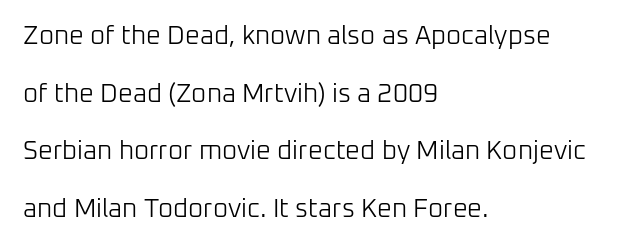
{"italic": "no", "bold": "no", "underline": "no", "align": "left", "line_spacing": "loose", "line_spacing_ratio": 2.22, "letter_spacing": "normal", "letter_spacing_em": 0.0, "glyph_px": 26}
